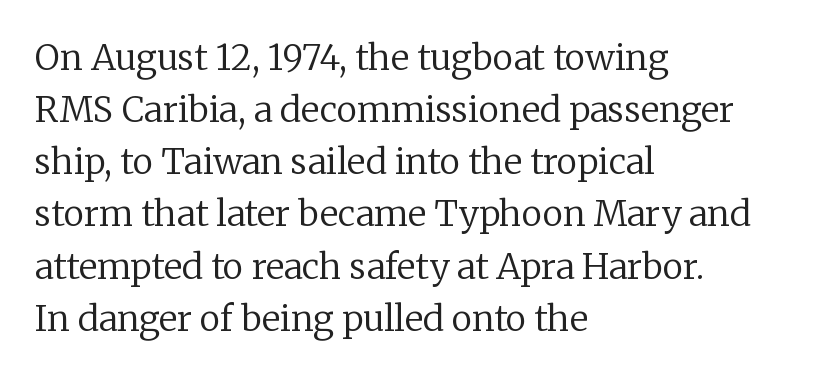
The image shows 35 px regular-weight serif type, upright; set left-aligned, normal line spacing (1.49x), normal letter spacing, not underlined; low stroke contrast and a medium x-height.
